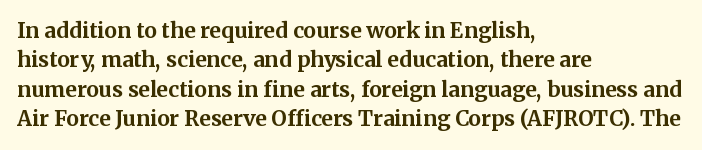
Posture: upright roman. Underlining? Definitely not there. Each line starts at the same left margin while the right side varies. Stroke thickness is high; the sample reads as a true bold. The block of text has a typical density, with ordinary space between rows.
